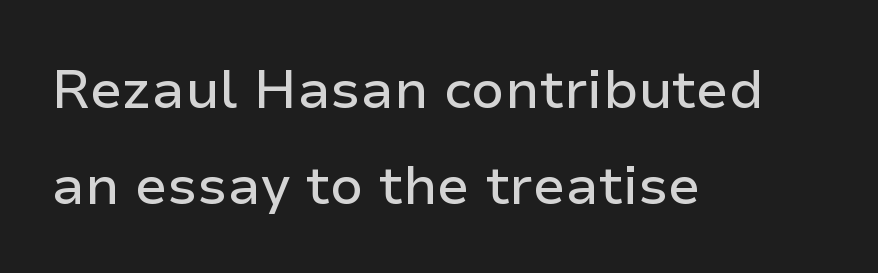
The image shows 54 px sans-serif type, upright; set left-aligned, line spacing 1.78x, normal letter spacing, not underlined; low stroke contrast and a medium x-height.
